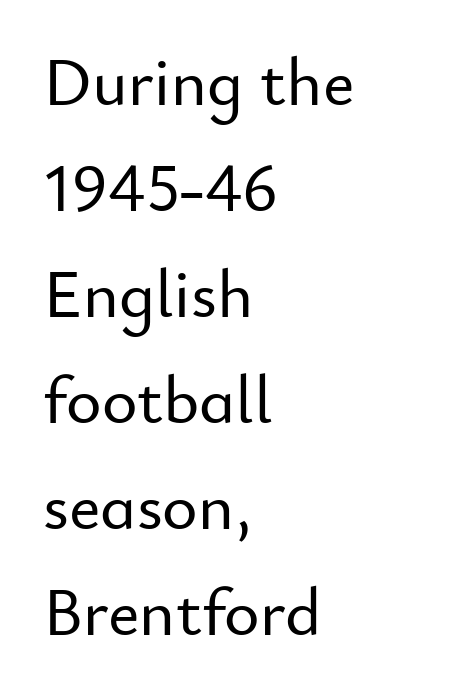
These lines were composed using upright roman letters. Casual observation: everything's shoved over to the left. The passage shown is not underscored anywhere. Character widths vary here, with narrow letters taking less room than wide ones. There is no visible air inserted between adjacent glyphs.
